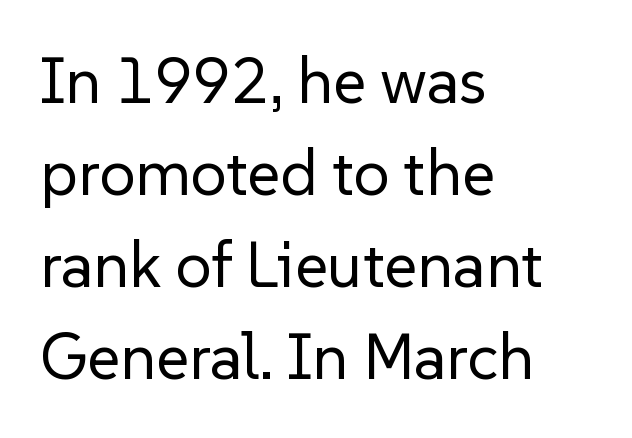
The compositor pushed each line to the left boundary. The horizontal fit of the characters is conventional and even. If you drew a line through each stem, it would be perfectly vertical. A typesetter would label this face a sans. Students, observe: this is what conventionally led text looks like.
